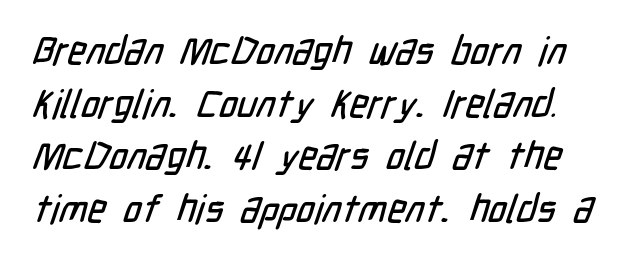
{"serif": "no", "width": "condensed", "stroke_contrast": "low", "x_height": "medium", "monospaced": "no", "underline": "no", "line_spacing": "normal", "line_spacing_ratio": 1.35, "letter_spacing": "normal", "letter_spacing_em": 0.0, "glyph_px": 39}
